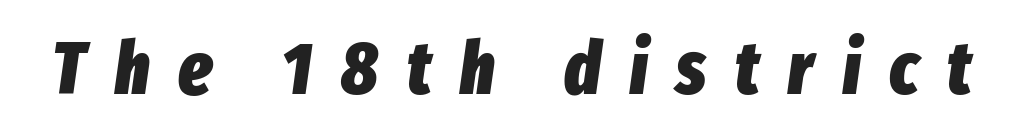
Q: Is the text bold? A: Yes.
Q: Is the text italic (slanted)? A: Yes, it leans right by about 8 degrees.
Q: Is the text underlined? A: No.
Q: Is the spacing between letters normal or unusually wide? A: Unusually wide.
Q: Width (condensed, normal, or wide)? A: Condensed.
Q: Stroke contrast? A: Low.
Q: x-height? A: Medium.
Q: Monospaced? A: No.
